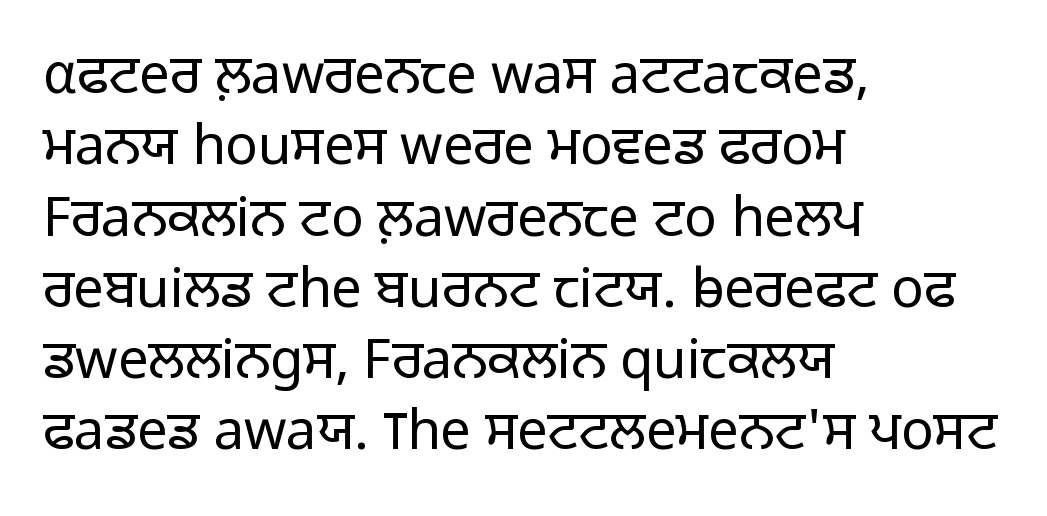
{"serif": "no", "italic": "no", "bold": "no", "weight": "light", "width": "normal", "stroke_contrast": "low", "x_height": "medium", "monospaced": "no", "underline": "no", "align": "left", "line_spacing": "normal", "line_spacing_ratio": 1.32, "letter_spacing": "normal", "letter_spacing_em": 0.0, "glyph_px": 54}
